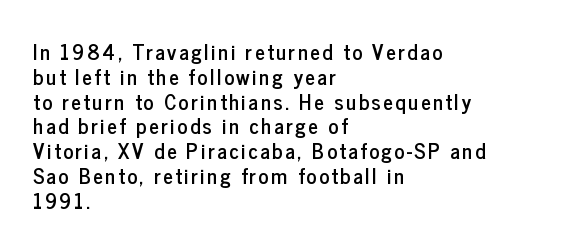
Type without underlining. Horizontally, the lines are justified to the leading edge only. Quick note: not italic, upright.
